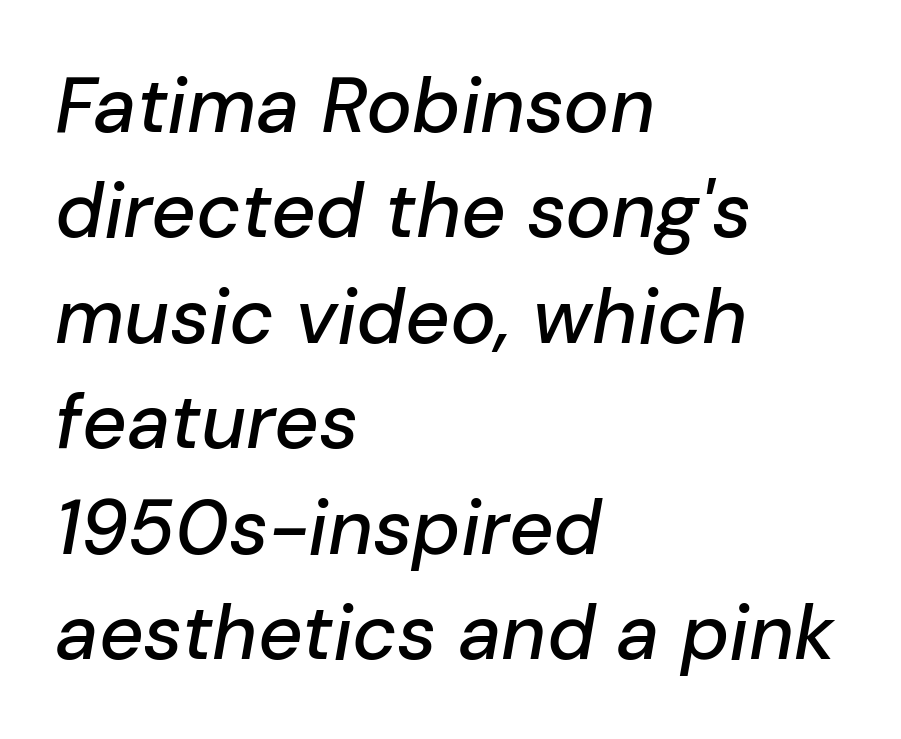
The image shows 77 px text type, italic (leaning right); set left-aligned, normal line spacing (1.37x), normal letter spacing, not underlined; low stroke contrast and a medium x-height.
